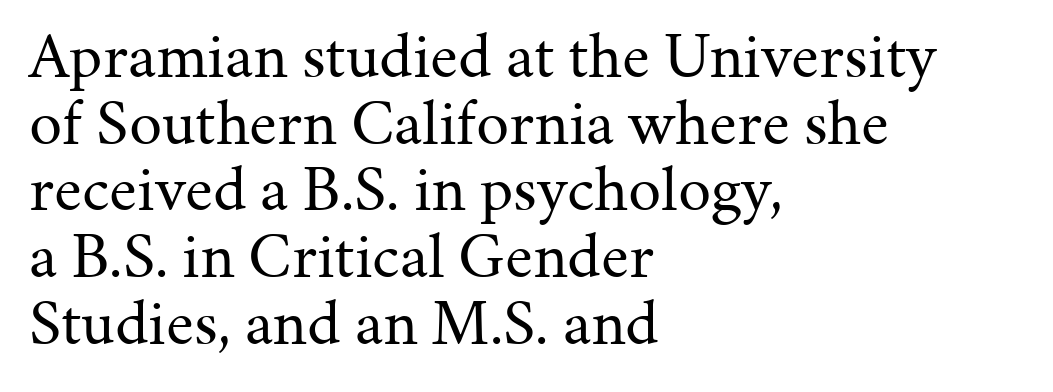
Q: Is the text bold? A: No.
Q: Is the text italic (slanted)? A: No, it is upright.
Q: Is the typeface a serif or a sans-serif typeface? A: Serif.
Q: Is the text underlined? A: No.
Q: How is the paragraph aligned? A: Left-aligned.
Q: Is the spacing between letters normal or unusually wide? A: Normal.
Q: Is the spacing between lines tight, normal or loose? A: Tight.
Q: Width (condensed, normal, or wide)? A: Normal.
Q: Stroke contrast? A: Medium.
Q: x-height? A: Medium.
Q: Monospaced? A: No.
